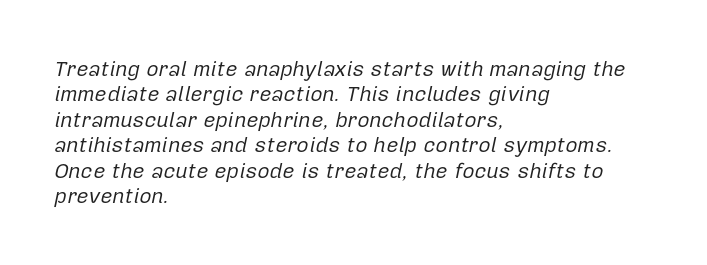
Q: Is the text bold? A: No.
Q: Is the text italic (slanted)? A: Yes, it leans right by about 12 degrees.
Q: Is the text underlined? A: No.
Q: How is the paragraph aligned? A: Left-aligned.
Q: Is the spacing between letters normal or unusually wide? A: Normal.
